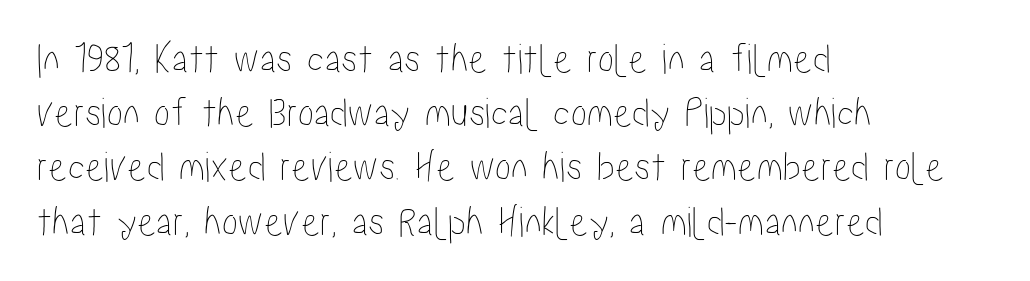
The rendering uses natural spacing where letterforms have individual widths. If you measured baseline to baseline, you'd find a middling distance. Typeset ragged right — the left edge is the straight one. A clean baseline with only descenders dipping below it. Here the glyphs are tracked normally, forming tight word shapes. The letters stand straight up with perfectly vertical stems.
